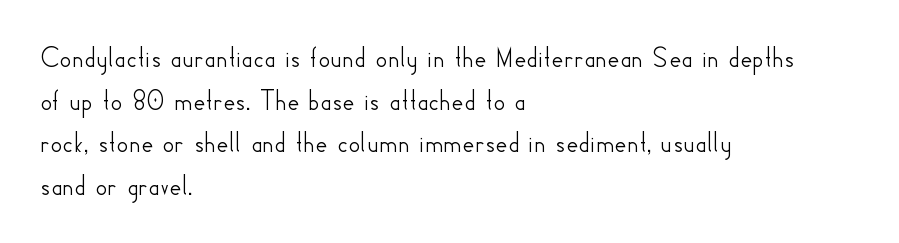
{"serif": "no", "italic": "no", "width": "normal", "stroke_contrast": "low", "x_height": "small", "monospaced": "no", "underline": "no", "align": "left", "line_spacing": "normal", "line_spacing_ratio": 1.47, "letter_spacing": "normal", "letter_spacing_em": 0.0, "glyph_px": 29}
